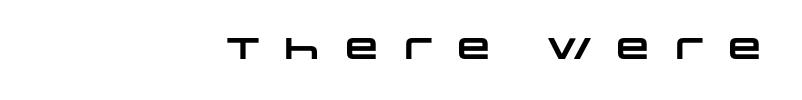
{"serif": "no", "bold": "yes", "weight": "heavy", "width": "wide", "stroke_contrast": "low", "x_height": "large", "monospaced": "no", "underline": "no", "align": "right", "letter_spacing": "wide", "letter_spacing_em": 0.47, "glyph_px": 30}
